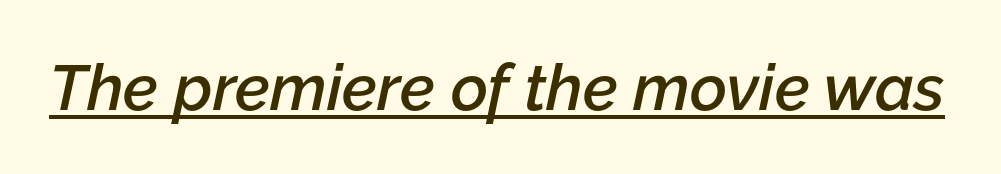
Q: Is the text bold? A: Semi-bold.
Q: Is the text italic (slanted)? A: Yes, it leans right by about 12 degrees.
Q: Is the text underlined? A: Yes.
Q: Is the spacing between letters normal or unusually wide? A: Normal.
Q: Width (condensed, normal, or wide)? A: Normal.
Q: Stroke contrast? A: Low.
Q: x-height? A: Medium.
Q: Monospaced? A: No.
